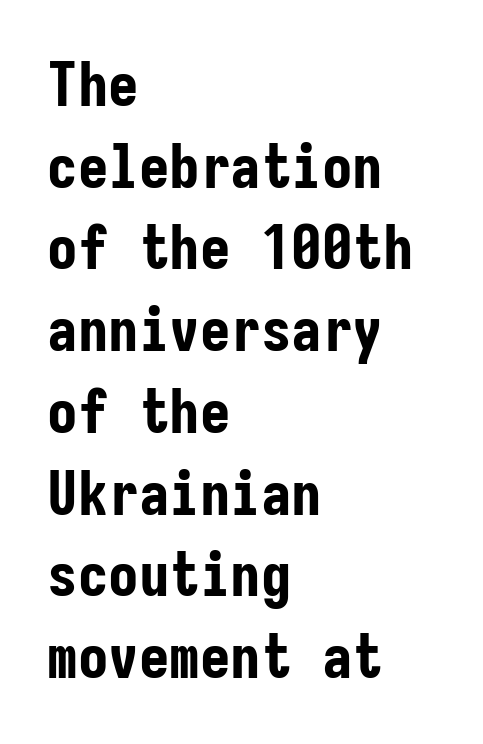
Q: Is the text bold? A: Yes.
Q: Is the text italic (slanted)? A: No, it is upright.
Q: Is the typeface a serif or a sans-serif typeface? A: Sans-serif.
Q: Is the text underlined? A: No.
Q: How is the paragraph aligned? A: Left-aligned.
Q: Is the spacing between letters normal or unusually wide? A: Normal.
Q: Is the spacing between lines tight, normal or loose? A: Normal.
Q: Width (condensed, normal, or wide)? A: Condensed.
Q: Stroke contrast? A: Low.
Q: x-height? A: Medium.
Q: Monospaced? A: Yes.
